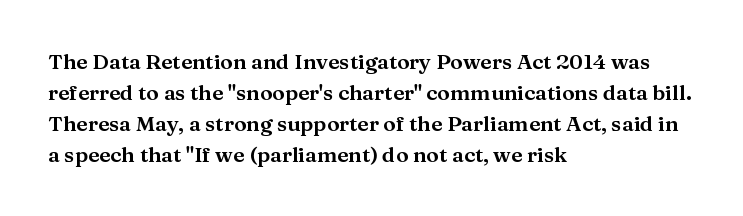
There is no visible air inserted between adjacent glyphs. Alignment: flush left. The words here are not underlined. The axis of the letterforms is exactly vertical. The designer left line spacing at the default.
